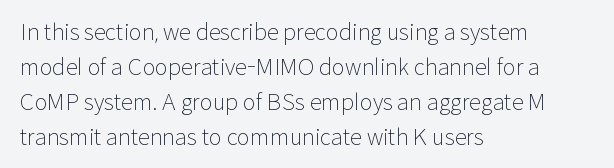
The image shows 22 px text type, upright; set left-aligned, normal line spacing (1.59x), normal letter spacing, not underlined.
